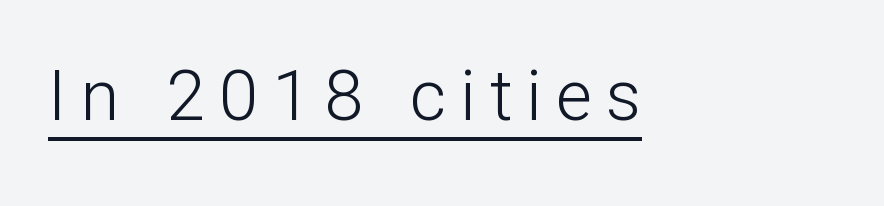
{"serif": "no", "italic": "no", "bold": "no", "weight": "light", "width": "normal", "stroke_contrast": "low", "x_height": "medium", "monospaced": "no", "underline": "yes", "letter_spacing": "wide", "letter_spacing_em": 0.2, "glyph_px": 70}
